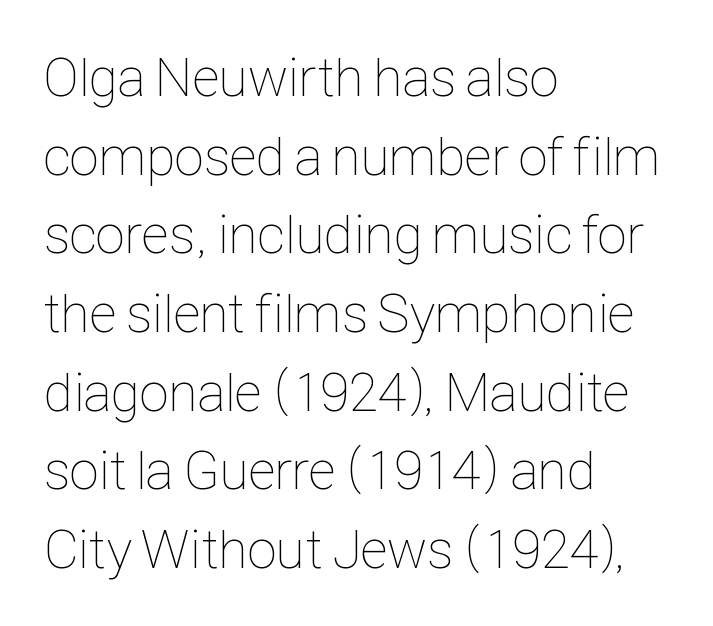
The image shows 55 px thin, condensed type, upright; set left-aligned, normal line spacing (1.43x), normal letter spacing, not underlined; low stroke contrast and a medium x-height.
